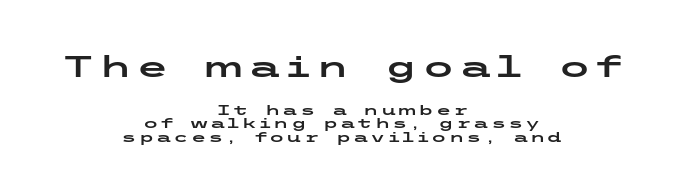
The image shows 30 px wide sans-serif type, upright; set centered, tight line spacing (0.96x), not underlined; the first (top) block is 2.14x larger; low stroke contrast and a medium x-height.
